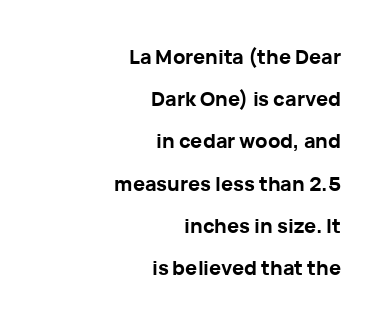
The image shows 20 px bold type, upright; set right-aligned, loose line spacing (2.11x), normal letter spacing, not underlined.
